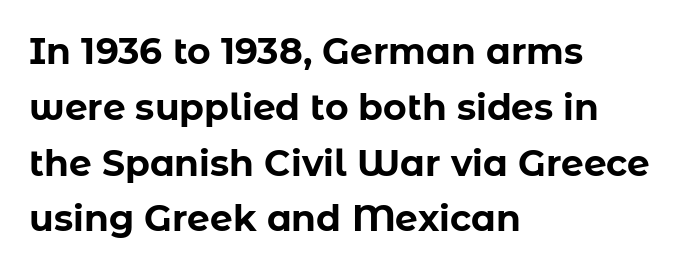
The image shows 36 px bold sans-serif type, upright; set left-aligned, normal line spacing (1.55x), normal letter spacing, not underlined; low stroke contrast and a medium x-height.
